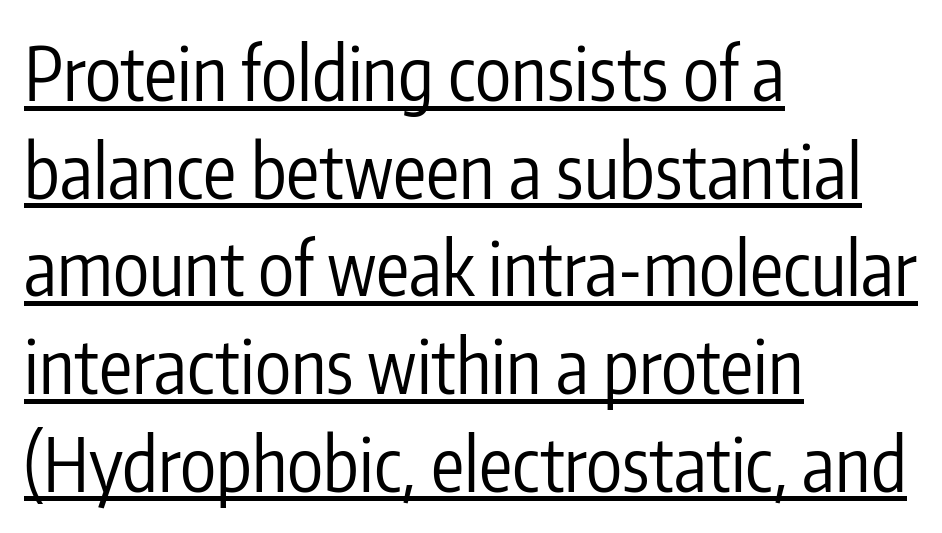
The text was rendered using a sans face with plain stroke endings. Is this a fixed-width face? No — the glyphs have proportional, varying widths. Alignment: flush left. Leading matches the norm, producing a regular column. The typography opts for an upright posture over an oblique one. The rendering uses the underline text-decoration.
